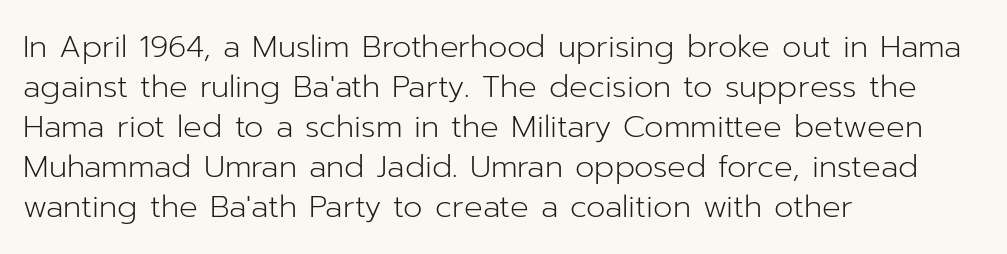
Q: Is the text bold? A: No.
Q: Is the text italic (slanted)? A: No, it is upright.
Q: Is the typeface a serif or a sans-serif typeface? A: Sans-serif.
Q: Is the text underlined? A: No.
Q: How is the paragraph aligned? A: Left-aligned.
Q: Is the spacing between letters normal or unusually wide? A: Normal.
Q: Is the spacing between lines tight, normal or loose? A: Normal.
Q: Width (condensed, normal, or wide)? A: Normal.
Q: Stroke contrast? A: Low.
Q: x-height? A: Medium.
Q: Monospaced? A: No.
